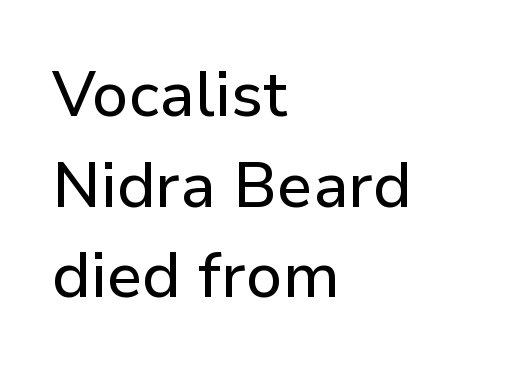
Q: Is the text italic (slanted)? A: No, it is upright.
Q: Is the typeface a serif or a sans-serif typeface? A: Sans-serif.
Q: Is the text underlined? A: No.
Q: How is the paragraph aligned? A: Left-aligned.
Q: Is the spacing between letters normal or unusually wide? A: Normal.
Q: Is the spacing between lines tight, normal or loose? A: Normal.
Q: Width (condensed, normal, or wide)? A: Normal.
Q: Stroke contrast? A: Low.
Q: x-height? A: Medium.
Q: Monospaced? A: No.
